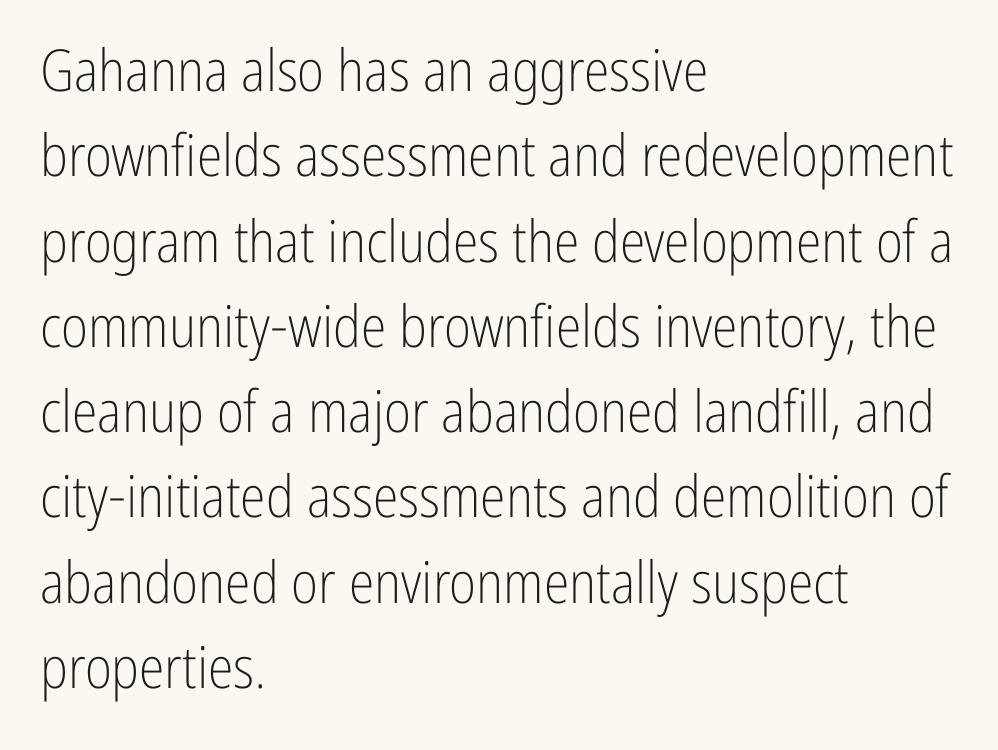
The image shows 58 px light, condensed sans-serif type, upright; set left-aligned, normal line spacing (1.47x), normal letter spacing, not underlined; low stroke contrast and a medium x-height.
